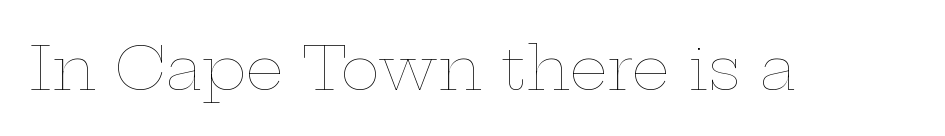
Q: Is the text bold? A: No.
Q: Is the text italic (slanted)? A: No, it is upright.
Q: Is the text underlined? A: No.
Q: Is the spacing between letters normal or unusually wide? A: Normal.
Q: Width (condensed, normal, or wide)? A: Wide.
Q: Stroke contrast? A: Low.
Q: x-height? A: Medium.
Q: Monospaced? A: No.
